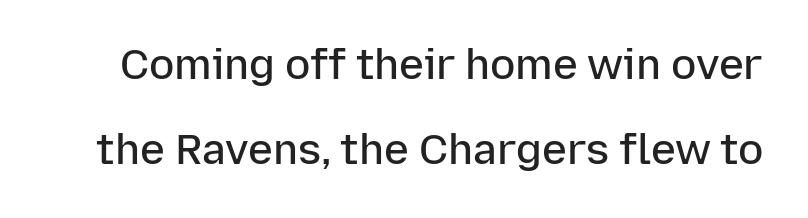
The gaps between neighbouring characters are ordinary and unremarkable. On the weight axis this lands at semibold, roughly 600. Italic? Not at all — the glyphs are vertical. This sample has the flowing, uneven cadence of proportional lettering.
